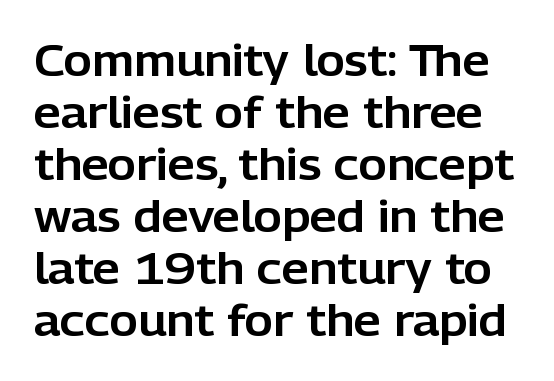
Observe the absence of serifs on each vertical stroke in this sample. The face used here is proportionally spaced, like ordinary book or web type. If you drew a line through each stem, it would be perfectly vertical. Honestly, there is no underline to notice here at all. Between one letter and the next there's only the usual sliver of space.
